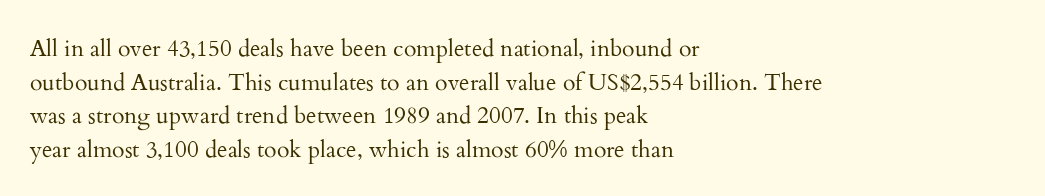
{"italic": "no", "bold": "no", "underline": "no", "align": "left", "line_spacing": "normal", "line_spacing_ratio": 1.46, "letter_spacing": "normal", "letter_spacing_em": 0.0, "glyph_px": 23}
